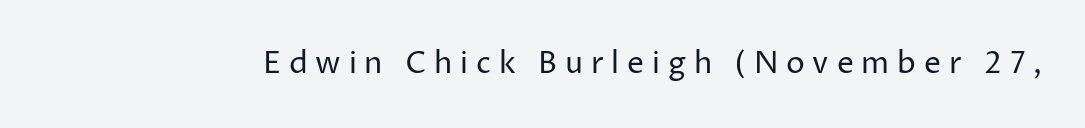
The image shows 30 px regular-weight sans-serif type, upright; set unusually wide letter spacing (+0.26 em), not underlined; low stroke contrast and a medium x-height.
